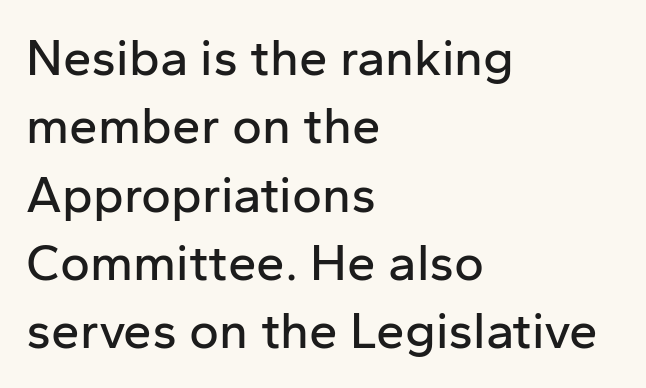
{"serif": "no", "italic": "no", "width": "normal", "stroke_contrast": "low", "x_height": "medium", "monospaced": "no", "underline": "no", "align": "left", "line_spacing": "normal", "line_spacing_ratio": 1.34, "letter_spacing": "normal", "letter_spacing_em": 0.0, "glyph_px": 51}
